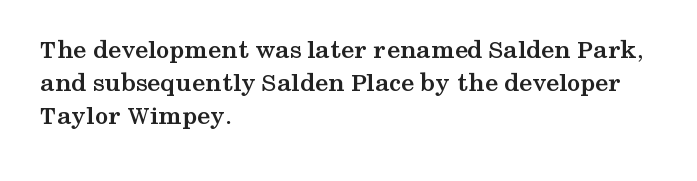
{"italic": "no", "bold": "yes", "underline": "no", "align": "left", "line_spacing_ratio": 1.22, "letter_spacing": "normal", "letter_spacing_em": 0.0, "glyph_px": 27}
